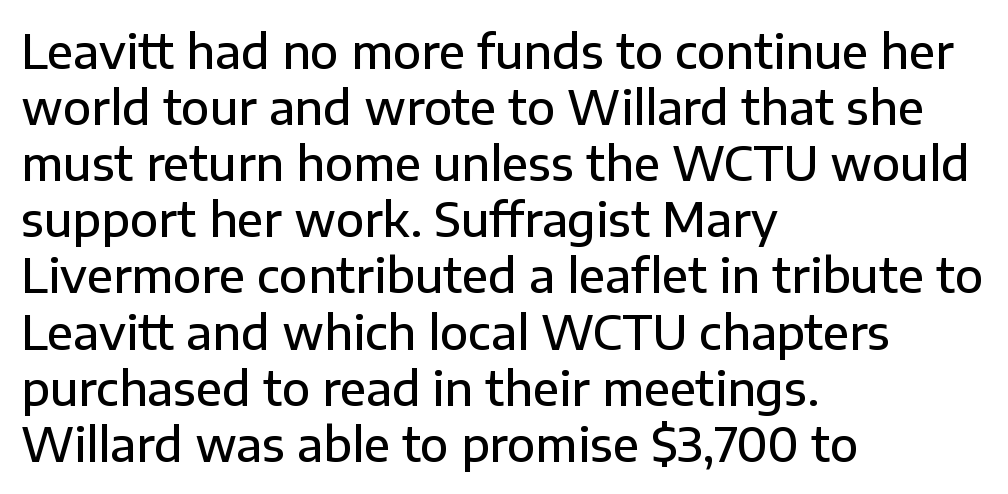
{"serif": "no", "italic": "no", "bold": "semi", "weight": "semibold", "width": "normal", "stroke_contrast": "low", "x_height": "medium", "monospaced": "no", "underline": "no", "align": "left", "line_spacing_ratio": 1.22, "letter_spacing": "normal", "letter_spacing_em": 0.0, "glyph_px": 46}
